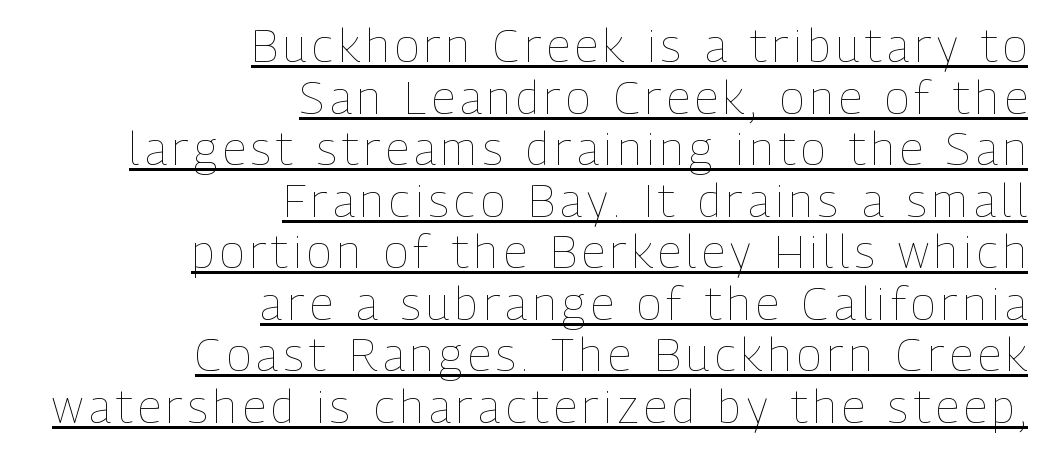
Q: Is the text bold? A: No.
Q: Is the text italic (slanted)? A: No, it is upright.
Q: Is the text underlined? A: Yes.
Q: How is the paragraph aligned? A: Right-aligned.
Q: Is the spacing between lines tight, normal or loose? A: Tight.
Q: Width (condensed, normal, or wide)? A: Condensed.
Q: Stroke contrast? A: Low.
Q: x-height? A: Medium.
Q: Monospaced? A: No.
